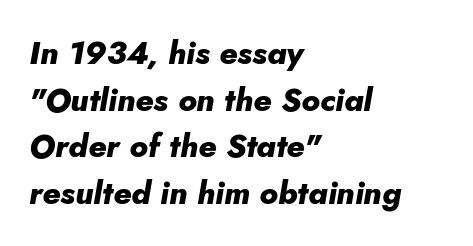
Q: Is the text bold? A: Yes.
Q: Is the text italic (slanted)? A: Yes, it leans right by about 5 degrees.
Q: Is the text underlined? A: No.
Q: How is the paragraph aligned? A: Left-aligned.
Q: Is the spacing between letters normal or unusually wide? A: Normal.
Q: Is the spacing between lines tight, normal or loose? A: Normal.
Q: Width (condensed, normal, or wide)? A: Normal.
Q: Stroke contrast? A: Low.
Q: x-height? A: Small.
Q: Monospaced? A: No.
